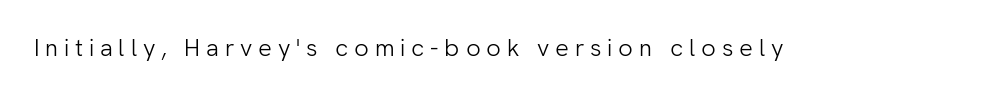
The passage shown is not bold in any degree. The tracking jumps out immediately: characters are airy and widely separated. The typography opts for an upright posture over an oblique one. Beneath every word, the page is bare.
